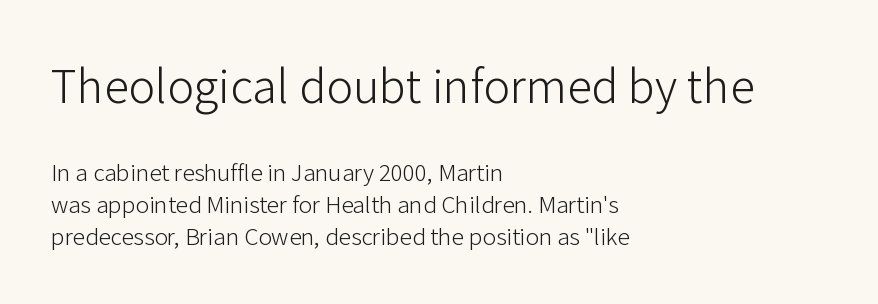
Teacher's note: observe the even left margin — that is flush-left alignment. The first block has been scaled up relative to the second. The tracking reads as untouched default to a designer's eye. These lines are rendered in a variable-pitch font.
